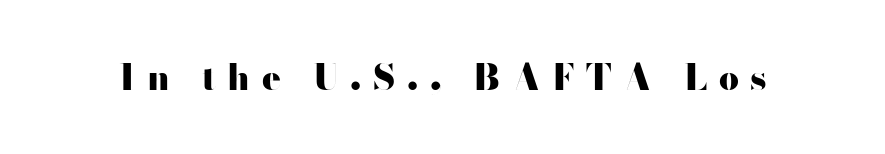
{"italic": "no", "bold": "yes", "weight": "heavy", "width": "wide", "stroke_contrast": "high", "x_height": "small", "monospaced": "no", "underline": "no", "letter_spacing": "wide", "letter_spacing_em": 0.33, "glyph_px": 35}
